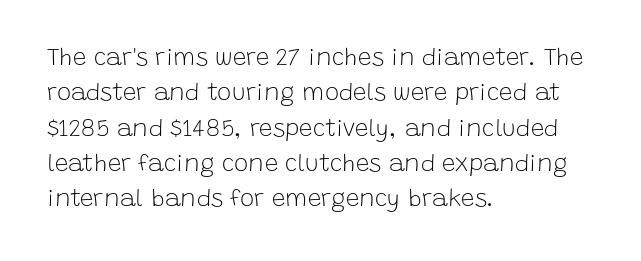
Q: Is the text bold? A: No.
Q: Is the text italic (slanted)? A: No, it is upright.
Q: Is the text underlined? A: No.
Q: How is the paragraph aligned? A: Left-aligned.
Q: Is the spacing between letters normal or unusually wide? A: Normal.
Q: Is the spacing between lines tight, normal or loose? A: Normal.
